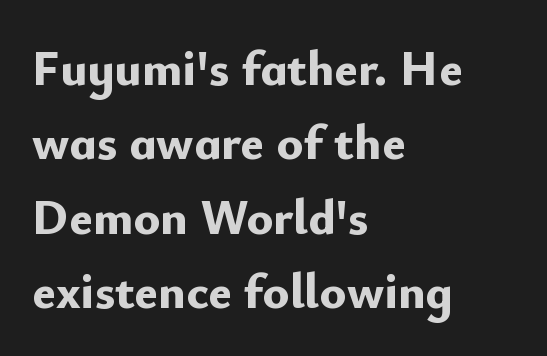
The image shows 50 px bold sans-serif type, upright; set left-aligned, normal line spacing (1.49x), normal letter spacing, not underlined; low stroke contrast and a small x-height.
